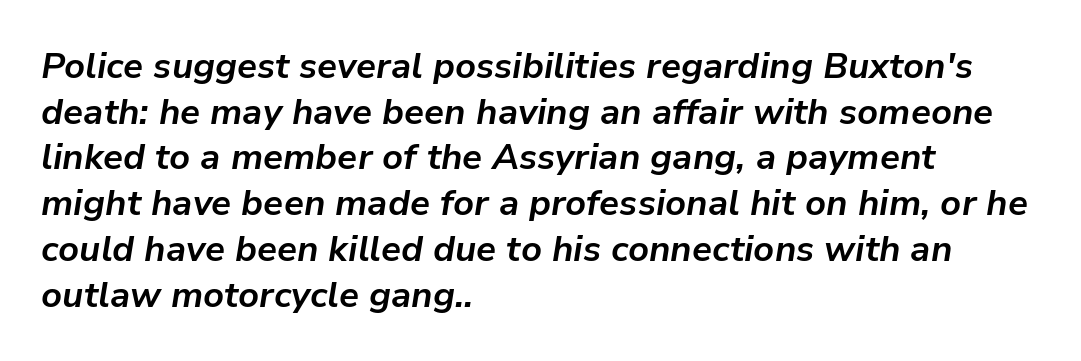
The image shows 36 px bold type, italic (leaning right); set left-aligned, normal line spacing (1.27x), normal letter spacing, not underlined; low stroke contrast and a medium x-height.
